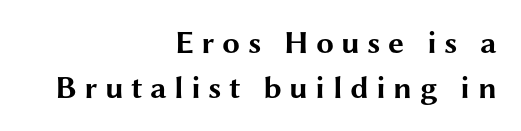
Q: Is the text bold? A: Yes.
Q: Is the text italic (slanted)? A: No, it is upright.
Q: Is the typeface a serif or a sans-serif typeface? A: Sans-serif.
Q: Is the text underlined? A: No.
Q: How is the paragraph aligned? A: Right-aligned.
Q: Is the spacing between letters normal or unusually wide? A: Unusually wide.
Q: Is the spacing between lines tight, normal or loose? A: Normal.
Q: Width (condensed, normal, or wide)? A: Wide.
Q: Stroke contrast? A: Medium.
Q: x-height? A: Medium.
Q: Monospaced? A: No.
